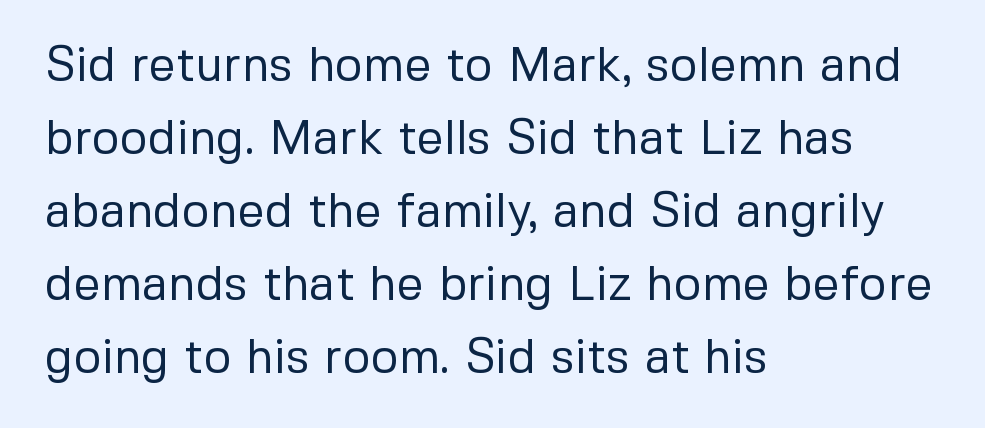
These lines are rendered in a variable-pitch font. This block has exactly the height ordinary leading produces. The specimen reads as upright at a glance. The passage shown is not bold in any degree. Lines of text with bare space underneath. The face used here is rendered with its standard letterfit.
